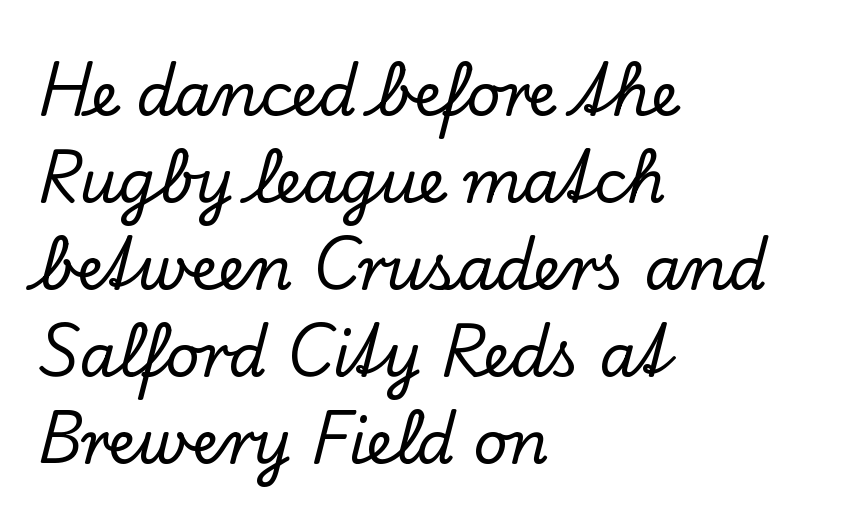
Q: Is the text italic (slanted)? A: Yes.
Q: Is the typeface a serif or a sans-serif typeface? A: Serif.
Q: Is the text underlined? A: No.
Q: How is the paragraph aligned? A: Left-aligned.
Q: Is the spacing between letters normal or unusually wide? A: Normal.
Q: Is the spacing between lines tight, normal or loose? A: Normal.
Q: Width (condensed, normal, or wide)? A: Normal.
Q: Stroke contrast? A: Low.
Q: x-height? A: Small.
Q: Monospaced? A: No.
